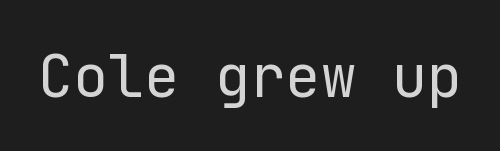
{"serif": "no", "italic": "no", "bold": "no", "weight": "regular", "width": "normal", "stroke_contrast": "low", "x_height": "medium", "underline": "no", "letter_spacing": "normal", "letter_spacing_em": 0.0, "glyph_px": 59}
